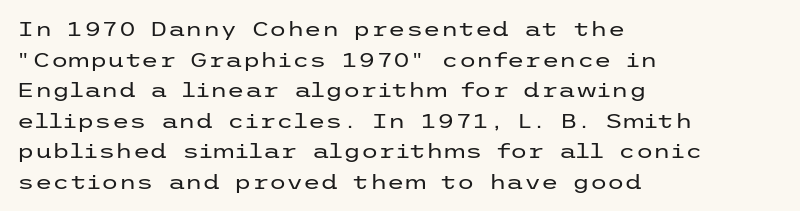
If you drew a line through each stem, it would be perfectly vertical. Students, observe: this is what conventionally led text looks like. Alignment: flush left. Decoration check: the copy has no underline.
